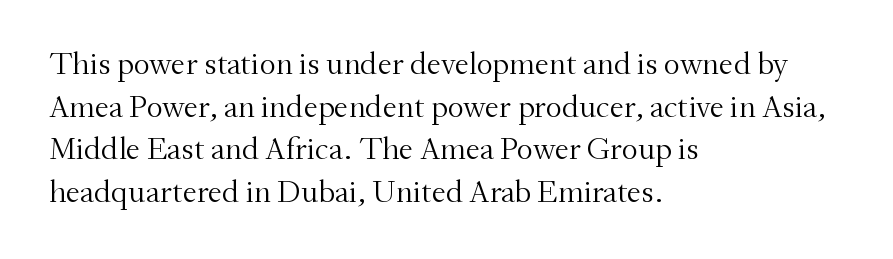
Q: Is the text bold? A: No.
Q: Is the text italic (slanted)? A: No, it is upright.
Q: Is the typeface a serif or a sans-serif typeface? A: Serif.
Q: Is the text underlined? A: No.
Q: How is the paragraph aligned? A: Left-aligned.
Q: Is the spacing between letters normal or unusually wide? A: Normal.
Q: Is the spacing between lines tight, normal or loose? A: Normal.
Q: Width (condensed, normal, or wide)? A: Normal.
Q: Stroke contrast? A: Medium.
Q: x-height? A: Small.
Q: Monospaced? A: No.
